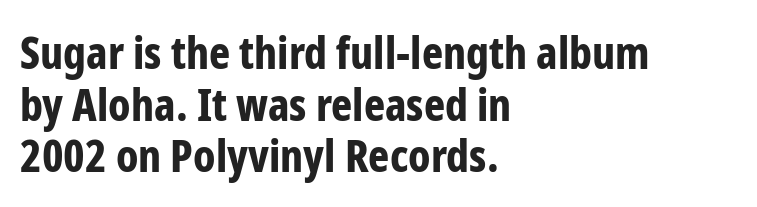
{"serif": "no", "italic": "no", "bold": "yes", "weight": "bold", "width": "condensed", "stroke_contrast": "low", "x_height": "medium", "monospaced": "no", "underline": "no", "align": "left", "line_spacing": "tight", "line_spacing_ratio": 1.15, "letter_spacing": "normal", "letter_spacing_em": 0.0, "glyph_px": 45}
